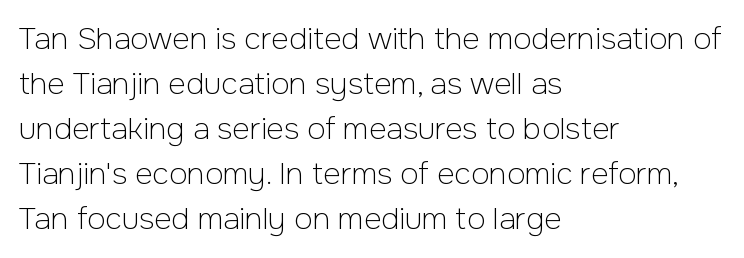
Q: Is the text bold? A: No.
Q: Is the text italic (slanted)? A: No, it is upright.
Q: Is the typeface a serif or a sans-serif typeface? A: Sans-serif.
Q: Is the text underlined? A: No.
Q: How is the paragraph aligned? A: Left-aligned.
Q: Is the spacing between letters normal or unusually wide? A: Normal.
Q: Is the spacing between lines tight, normal or loose? A: Normal.
Q: Width (condensed, normal, or wide)? A: Normal.
Q: Stroke contrast? A: Low.
Q: x-height? A: Medium.
Q: Monospaced? A: No.
